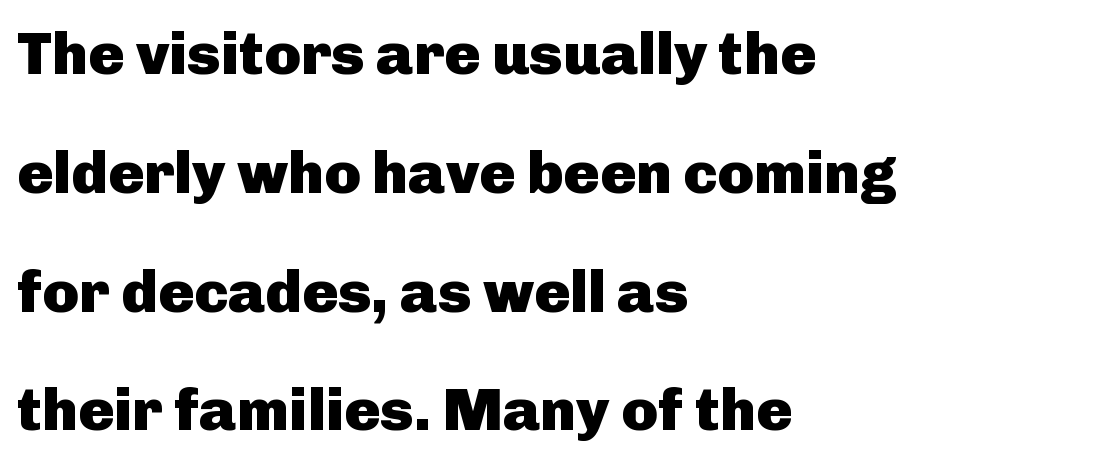
{"serif": "no", "italic": "no", "bold": "yes", "weight": "heavy", "width": "normal", "stroke_contrast": "low", "x_height": "medium", "monospaced": "no", "underline": "no", "align": "left", "line_spacing": "loose", "line_spacing_ratio": 1.98, "letter_spacing": "normal", "letter_spacing_em": 0.0, "glyph_px": 60}
